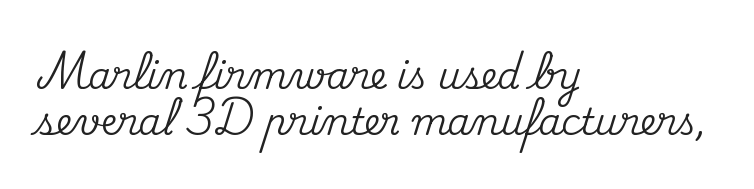
The image shows 36 px serif type; set left-aligned, normal line spacing (1.27x), normal letter spacing, not underlined; medium stroke contrast and a small x-height.
